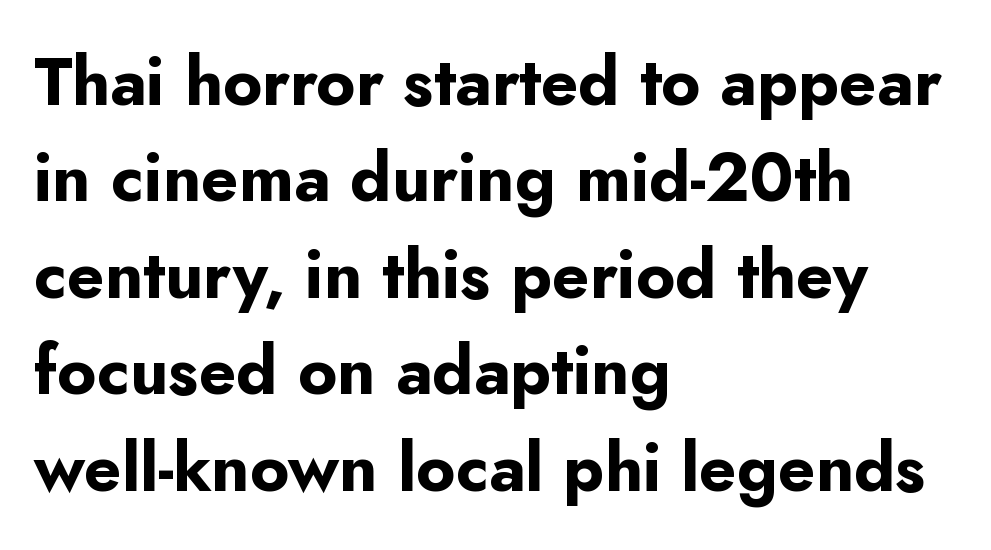
{"serif": "no", "italic": "no", "bold": "yes", "weight": "bold", "width": "normal", "stroke_contrast": "low", "x_height": "small", "monospaced": "no", "underline": "no", "align": "left", "line_spacing": "normal", "line_spacing_ratio": 1.44, "letter_spacing": "normal", "letter_spacing_em": 0.0, "glyph_px": 67}
